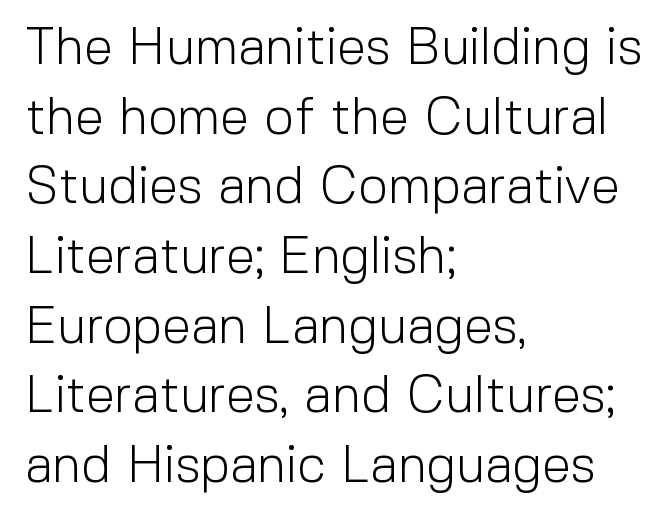
The image shows 52 px light sans-serif type, upright; set left-aligned, normal line spacing (1.34x), normal letter spacing, not underlined; a medium x-height.
